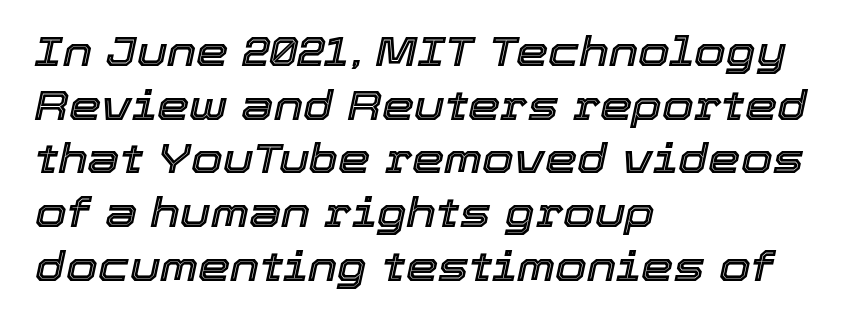
{"italic": "yes", "lean": "right", "slant_degrees": 12, "width": "normal", "x_height": "medium", "monospaced": "no", "underline": "no", "align": "left", "line_spacing": "normal", "line_spacing_ratio": 1.31, "letter_spacing": "normal", "letter_spacing_em": 0.0, "glyph_px": 41}
